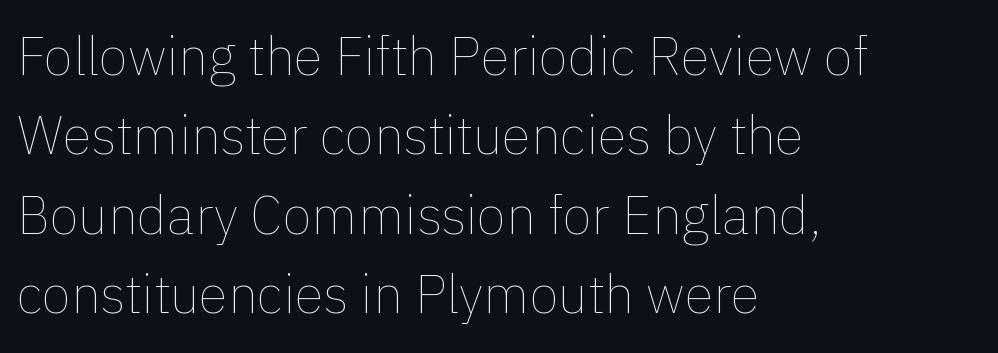
A classic flush-left, rag-right setting is used for this passage. Compared with typical body copy, the letter spacing here is the same. The letters advance in unequal steps, a hallmark of proportional type. The lettering holds an erect, upright posture throughout. Think standard paragraph weight, or any step lighter than that.
